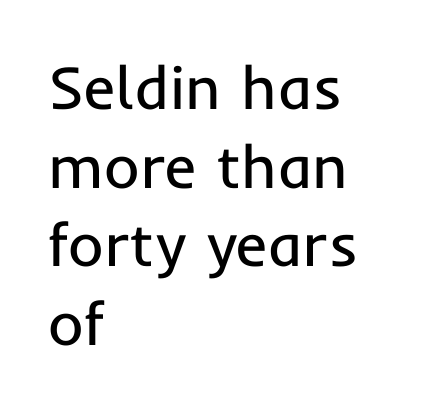
{"serif": "no", "italic": "no", "bold": "no", "weight": "regular", "width": "normal", "stroke_contrast": "low", "x_height": "medium", "monospaced": "no", "underline": "no", "align": "left", "line_spacing": "normal", "line_spacing_ratio": 1.29, "letter_spacing": "normal", "letter_spacing_em": 0.0, "glyph_px": 61}
